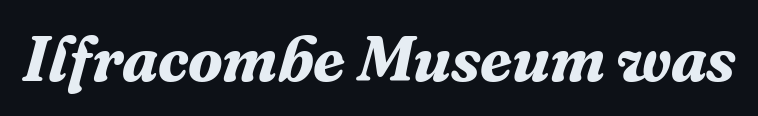
Rule under the text: the space is simply empty. Small tapered or slab feet sit at the stroke ends, so this counts as serif. Caption: standard tracking, unaltered. Its strokes are broad and dark, the hallmark of bold type. These lines are rendered in a variable-pitch font. In terms of posture, this sample is oblique.
